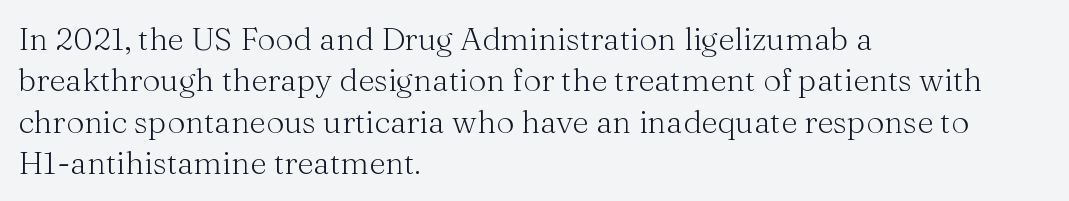
The image shows 32 px light serif type, upright; set left-aligned, normal line spacing (1.29x), normal letter spacing, not underlined; medium stroke contrast and a medium x-height.
